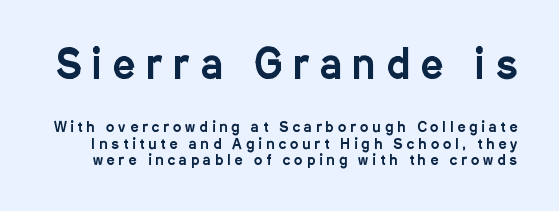
{"serif": "no", "italic": "no", "width": "condensed", "stroke_contrast": "low", "x_height": "medium", "monospaced": "no", "underline": "no", "line_spacing_ratio": 1.18, "letter_spacing": "wide", "letter_spacing_em": 0.29, "larger_block": "first", "size_ratio": 2.79, "glyph_px": 39}
